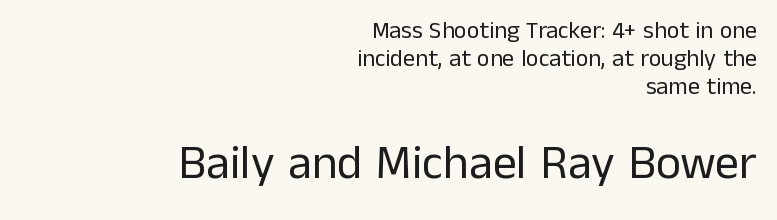
Q: Is the text bold? A: No.
Q: Is the text italic (slanted)? A: No, it is upright.
Q: Is the typeface a serif or a sans-serif typeface? A: Sans-serif.
Q: Is the text underlined? A: No.
Q: How is the paragraph aligned? A: Right-aligned.
Q: Is the spacing between letters normal or unusually wide? A: Normal.
Q: Which block of text is set in a larger size, the first (top) or the second (bottom)? A: The second (bottom) one.
Q: Width (condensed, normal, or wide)? A: Normal.
Q: Stroke contrast? A: Low.
Q: x-height? A: Medium.
Q: Monospaced? A: No.
